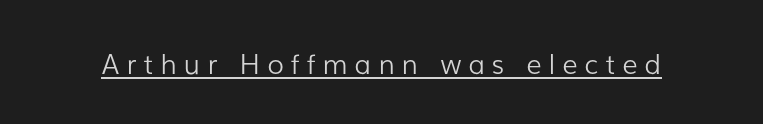
{"italic": "no", "bold": "no", "underline": "yes", "letter_spacing": "wide", "letter_spacing_em": 0.26, "glyph_px": 27}
